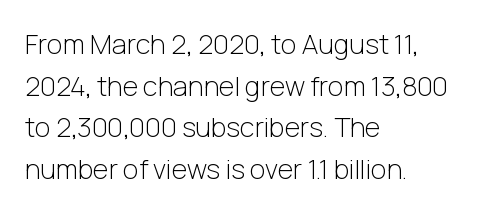
{"italic": "no", "bold": "no", "underline": "no", "align": "left", "line_spacing": "normal", "line_spacing_ratio": 1.54, "letter_spacing": "normal", "letter_spacing_em": 0.0, "glyph_px": 27}
